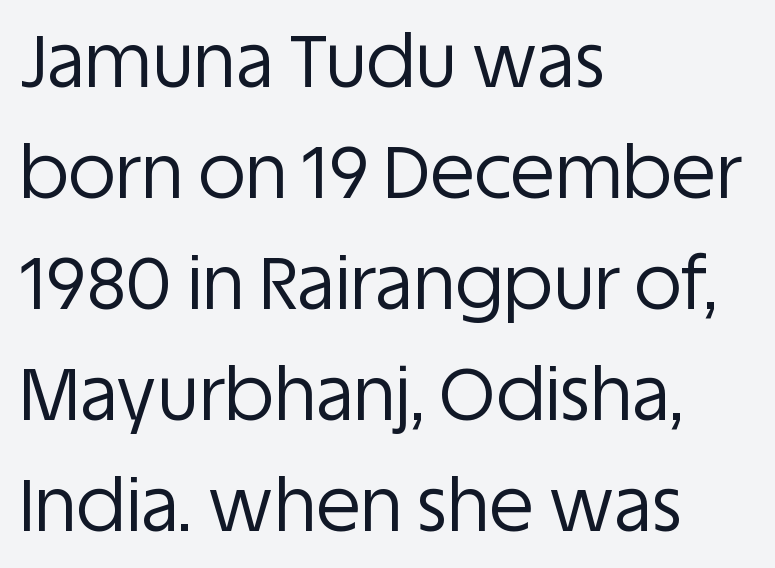
{"serif": "no", "italic": "no", "bold": "no", "weight": "regular", "width": "normal", "stroke_contrast": "low", "x_height": "large", "monospaced": "no", "underline": "no", "align": "left", "line_spacing": "normal", "line_spacing_ratio": 1.52, "letter_spacing": "normal", "letter_spacing_em": 0.0, "glyph_px": 73}
